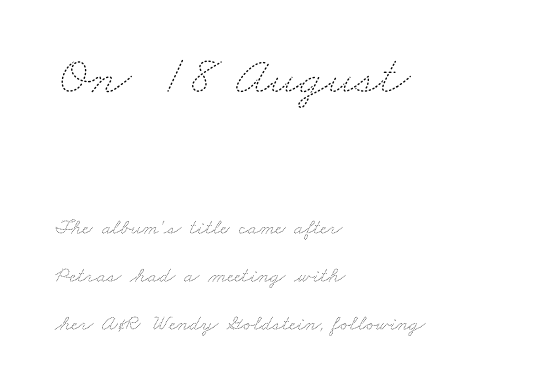
{"bold": "no", "weight": "thin", "width": "wide", "stroke_contrast": "medium", "x_height": "small", "monospaced": "no", "underline": "no", "align": "left", "line_spacing": "loose", "line_spacing_ratio": 2.17, "letter_spacing": "normal", "letter_spacing_em": 0.0, "larger_block": "first", "size_ratio": 2.5, "glyph_px": 55}
